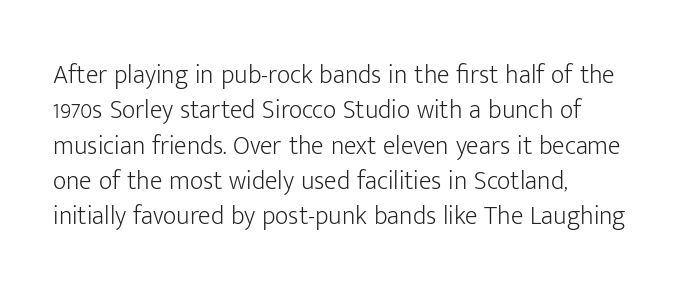
Q: Is the text bold? A: No.
Q: Is the text italic (slanted)? A: No, it is upright.
Q: Is the text underlined? A: No.
Q: How is the paragraph aligned? A: Left-aligned.
Q: Is the spacing between letters normal or unusually wide? A: Normal.
Q: Is the spacing between lines tight, normal or loose? A: Normal.
